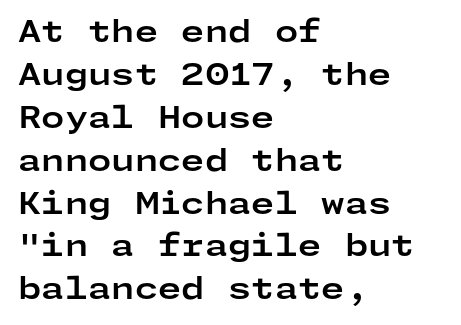
I'd call this a sans setting — the letters go barefoot. The letters stand straight up with perfectly vertical stems. Compared with typical paragraphs, the rows here are spaced about the same. Visually the block forms a straight wall on the left and a jagged coastline on the right. Each glyph is drawn with heavy, bold strokes.
